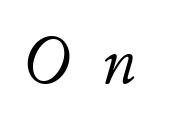
Q: Is the text bold? A: No.
Q: Is the text italic (slanted)? A: Yes, it leans right by about 11 degrees.
Q: Is the text underlined? A: No.
Q: Is the spacing between letters normal or unusually wide? A: Unusually wide.
Q: Width (condensed, normal, or wide)? A: Normal.
Q: Stroke contrast? A: Low.
Q: x-height? A: Small.
Q: Monospaced? A: No.
